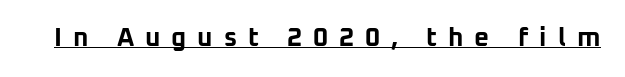
Q: Is the text bold? A: Yes.
Q: Is the text italic (slanted)? A: No, it is upright.
Q: Is the text underlined? A: Yes.
Q: Is the spacing between letters normal or unusually wide? A: Unusually wide.
